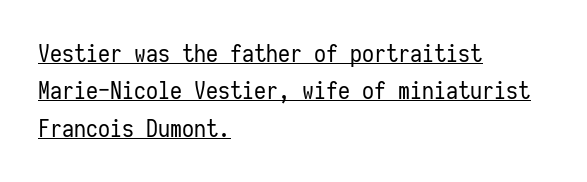
Q: Is the text bold? A: No.
Q: Is the text italic (slanted)? A: No, it is upright.
Q: Is the text underlined? A: Yes.
Q: How is the paragraph aligned? A: Left-aligned.
Q: Is the spacing between letters normal or unusually wide? A: Normal.
Q: Is the spacing between lines tight, normal or loose? A: Normal.
